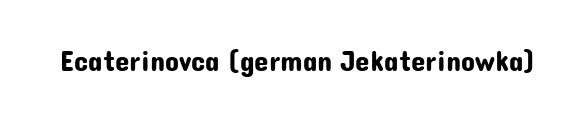
Q: Is the text italic (slanted)? A: No, it is upright.
Q: Is the typeface a serif or a sans-serif typeface? A: Sans-serif.
Q: Is the text underlined? A: No.
Q: Is the spacing between letters normal or unusually wide? A: Normal.
Q: Width (condensed, normal, or wide)? A: Normal.
Q: Stroke contrast? A: Low.
Q: x-height? A: Medium.
Q: Monospaced? A: No.
